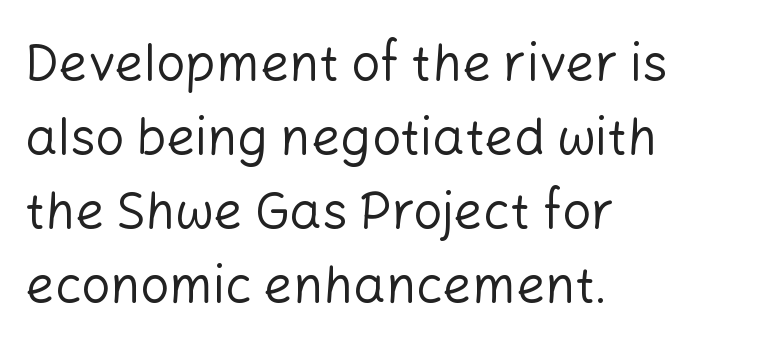
If you drew a line through each stem, it would be perfectly vertical. Heft: none added — not bold. This sample uses a sans-serif face. Evenly set lines give the paragraph a standard silhouette. Each row of text sits above clean, open space.
